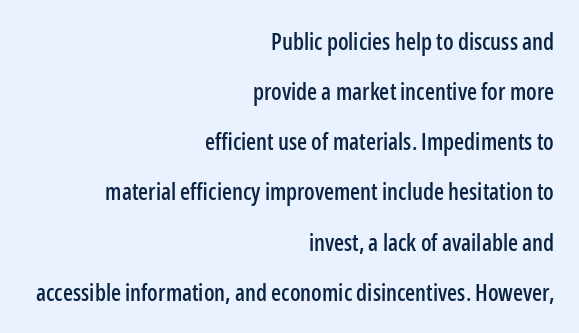
{"italic": "no", "underline": "no", "align": "right", "line_spacing": "loose", "line_spacing_ratio": 2.18, "letter_spacing": "normal", "letter_spacing_em": 0.0, "glyph_px": 23}
